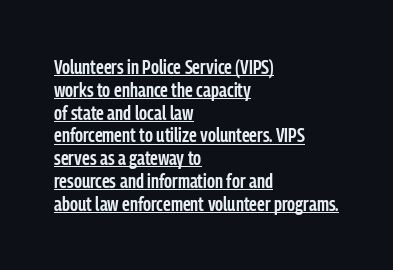
Compared with a centered layout, this one pins lines to the left instead. Students, observe: this is what under-led, compact text looks like. These characters rest on top of a visible drawn line. Weight: semibold (demi). In terms of posture, this sample is upright.
